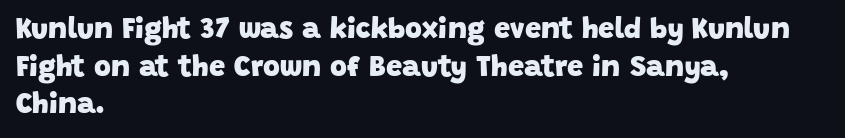
The image shows 29 px heavy sans-serif type; set left-aligned, normal line spacing (1.3x), normal letter spacing, not underlined; low stroke contrast and a large x-height.
